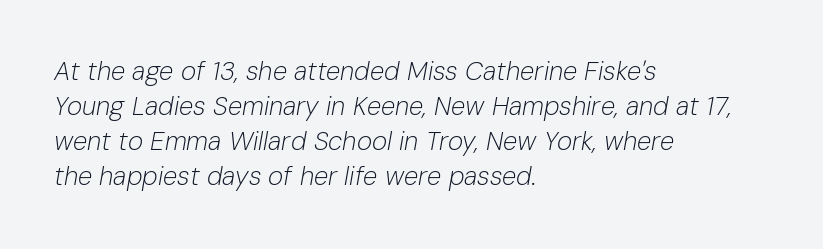
On a weight scale, this lands at 450 or below. Words appear dense and cohesive because spacing is normal. If you measured baseline to baseline, you'd find a middling distance. The strip under each line holds only bare page.
